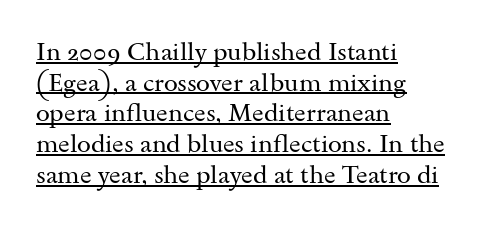
{"italic": "no", "bold": "no", "underline": "yes", "align": "left", "line_spacing_ratio": 1.23, "letter_spacing": "normal", "letter_spacing_em": 0.0, "glyph_px": 25}
